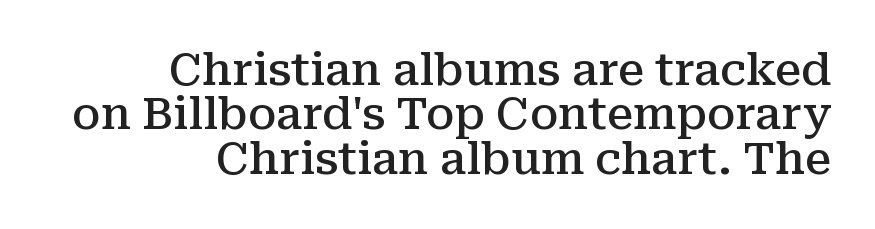
Just letters on the line, the space beneath them empty. Is there much room between lines? No — they nearly touch. The glyphs have the mass of a demibold cut, below bold. Varying glyph widths throughout — classic text-font behaviour. Typeset ragged left — the right edge is the straight one.
